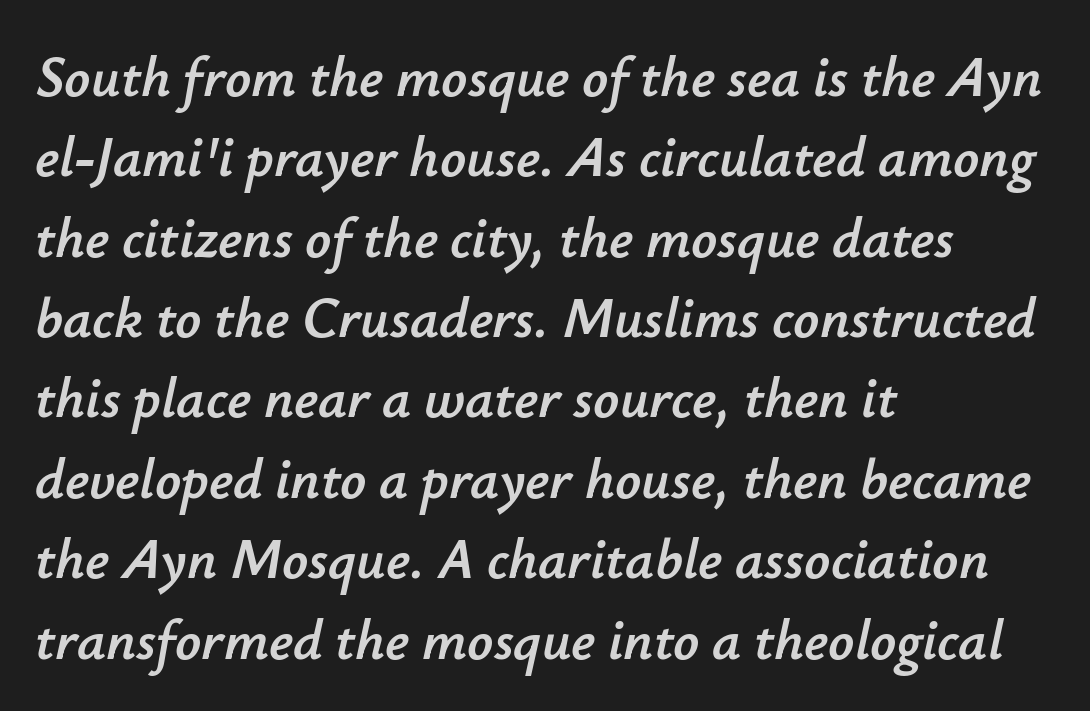
Q: Is the text italic (slanted)? A: Yes, it leans right by about 12 degrees.
Q: Is the text underlined? A: No.
Q: How is the paragraph aligned? A: Left-aligned.
Q: Is the spacing between letters normal or unusually wide? A: Normal.
Q: Is the spacing between lines tight, normal or loose? A: Normal.
Q: Width (condensed, normal, or wide)? A: Normal.
Q: Stroke contrast? A: Low.
Q: x-height? A: Small.
Q: Monospaced? A: No.
